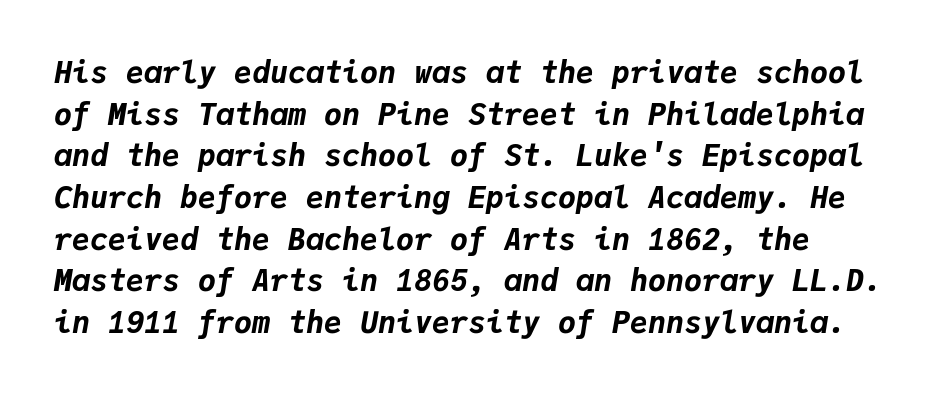
The image shows 30 px bold type, italic (leaning right), monospaced; set normal line spacing (1.39x), normal letter spacing, not underlined; low stroke contrast and a medium x-height.
